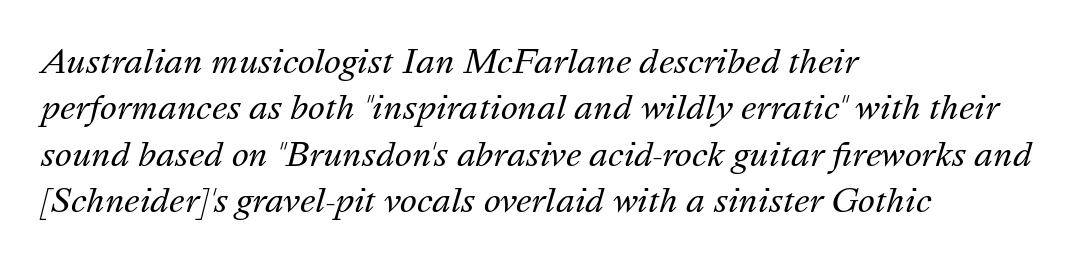
Q: Is the text bold? A: No.
Q: Is the text italic (slanted)? A: Yes, it leans right by about 16 degrees.
Q: Is the text underlined? A: No.
Q: How is the paragraph aligned? A: Left-aligned.
Q: Is the spacing between letters normal or unusually wide? A: Normal.
Q: Is the spacing between lines tight, normal or loose? A: Normal.
Q: Width (condensed, normal, or wide)? A: Normal.
Q: Stroke contrast? A: Medium.
Q: x-height? A: Medium.
Q: Monospaced? A: No.
